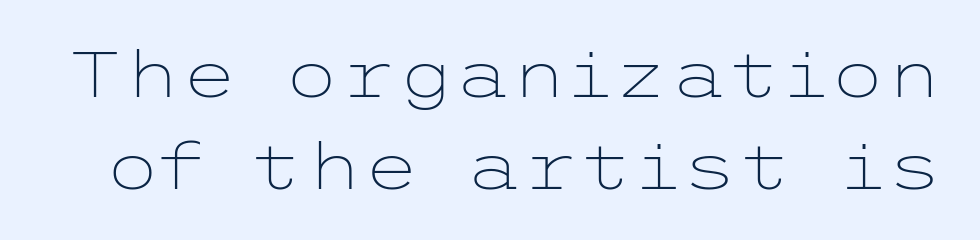
The foot of each line stays bare and open. The type sits square on the baseline with zero lean. Nope, no serifs anywhere on these letters. This sample keeps an unexceptional amount of space between lines. Weight: not bold — regular or lighter. Glyph-to-glyph distance matches everyday printed text.
